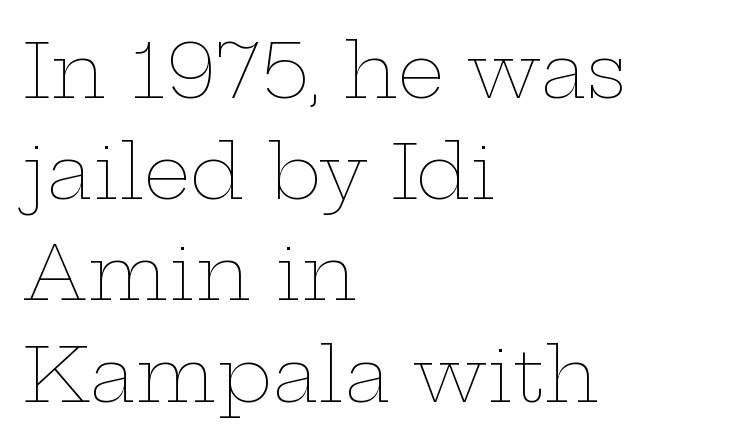
{"italic": "no", "bold": "no", "weight": "thin", "width": "wide", "stroke_contrast": "low", "x_height": "medium", "monospaced": "no", "underline": "no", "align": "left", "line_spacing": "normal", "line_spacing_ratio": 1.35, "letter_spacing": "normal", "letter_spacing_em": 0.0, "glyph_px": 75}
